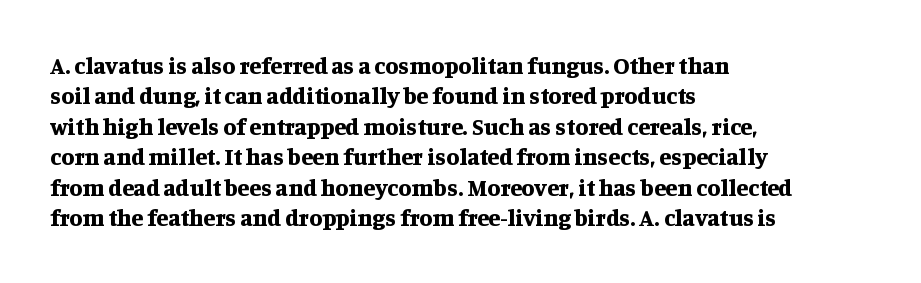
The glyphs are unaccompanied by any horizontal stroke below them. The leading is moderate, giving the passage an even texture. Left-aligned paragraph, ragged on the right. A full-strength bold gives these letters their thick strokes. This sample uses an upright cut, with every glyph sitting square on the baseline.
